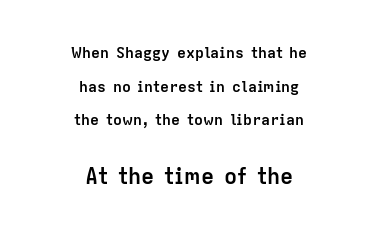
Q: Is the text bold? A: Yes.
Q: Is the text italic (slanted)? A: No, it is upright.
Q: Is the text underlined? A: No.
Q: How is the paragraph aligned? A: Centered.
Q: Is the spacing between letters normal or unusually wide? A: Normal.
Q: Is the spacing between lines tight, normal or loose? A: Loose.
Q: Which block of text is set in a larger size, the first (top) or the second (bottom)? A: The second (bottom) one.
